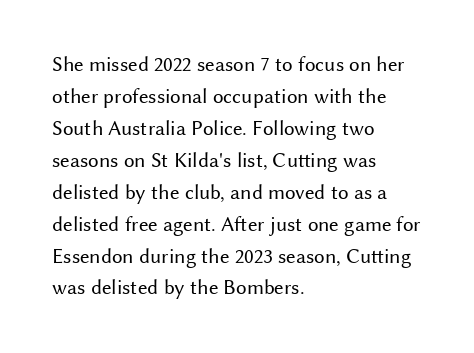
Q: Is the text bold? A: No.
Q: Is the text italic (slanted)? A: No, it is upright.
Q: Is the text underlined? A: No.
Q: How is the paragraph aligned? A: Left-aligned.
Q: Is the spacing between letters normal or unusually wide? A: Normal.
Q: Is the spacing between lines tight, normal or loose? A: Normal.
